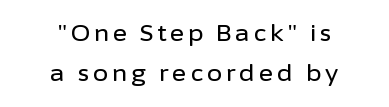
The lettering holds an erect, upright posture throughout. Honestly, there is no underline to notice here at all. If you folded the block vertically in half, each line would mirror itself in length.
